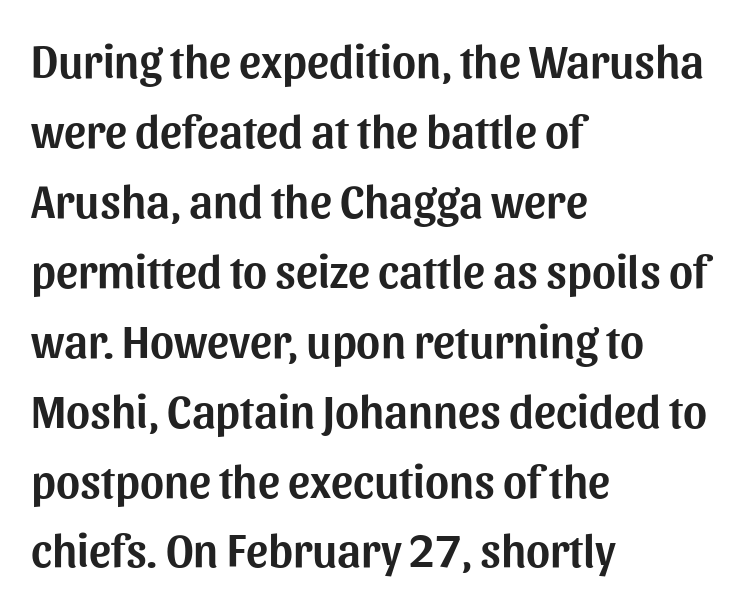
{"serif": "no", "italic": "no", "width": "normal", "stroke_contrast": "medium", "x_height": "medium", "monospaced": "no", "underline": "no", "align": "left", "line_spacing": "normal", "line_spacing_ratio": 1.52, "letter_spacing": "normal", "letter_spacing_em": 0.0, "glyph_px": 46}
